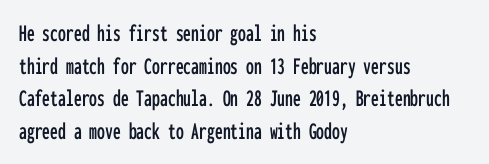
The tracking reads as untouched default to a designer's eye. Has an underline been added? It has not. Where is the straight margin? On the left. A typesetter would call this leading conventional body-copy spacing.
